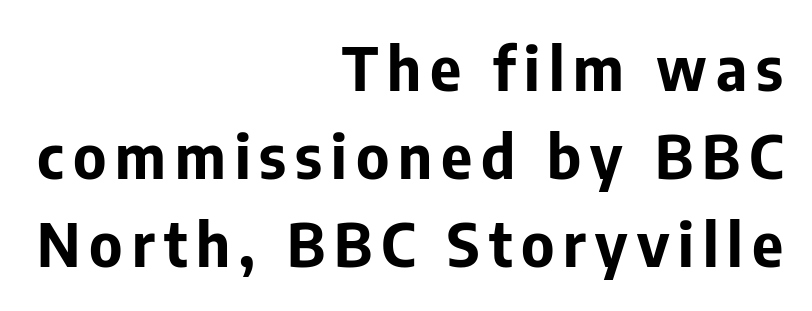
Each glyph is drawn with heavy, bold strokes. Unlike a traditional serif, this face leaves its strokes unadorned. Each new line begins a customary step beneath the previous one. A typesetter would mark this as roman, not italic.
